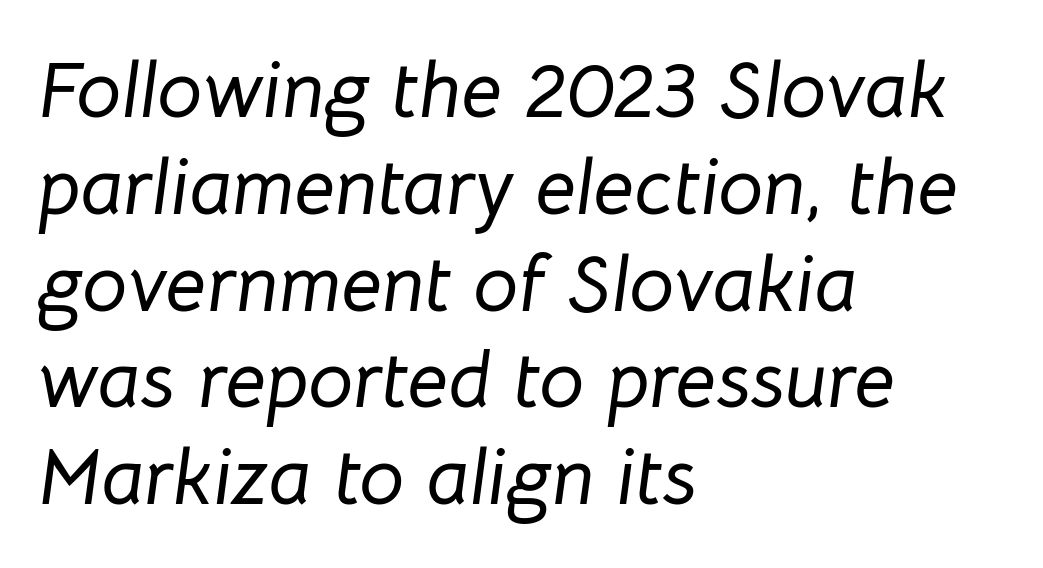
The image shows 80 px text type, italic (leaning right); set left-aligned, line spacing 1.21x, normal letter spacing, not underlined; low stroke contrast and a medium x-height.
